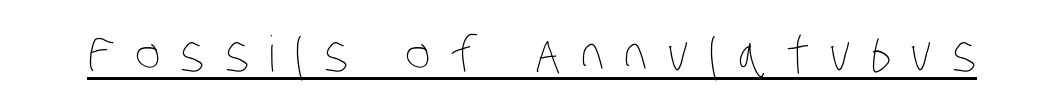
The image shows 49 px thin, condensed type; set unusually wide letter spacing (+0.41 em), underlined; low stroke contrast and a large x-height.
